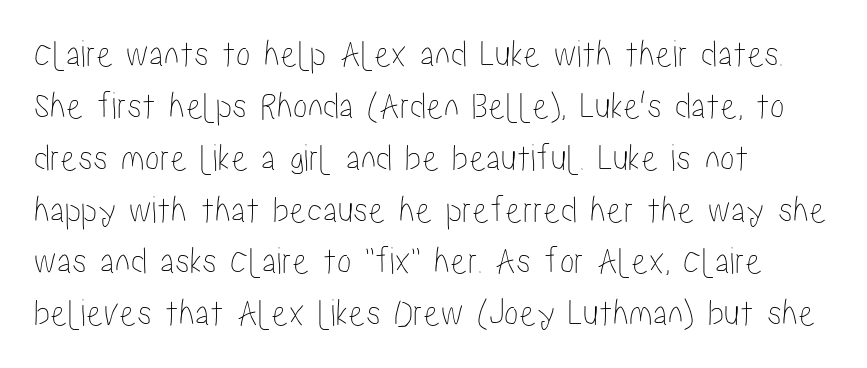
The text block is weighted toward the left margin, trailing off unevenly rightward. A bare baseline throughout the passage. What stands out about the letter spacing? Nothing — it is the standard amount. The line-height multiplier appears to be the usual default.
